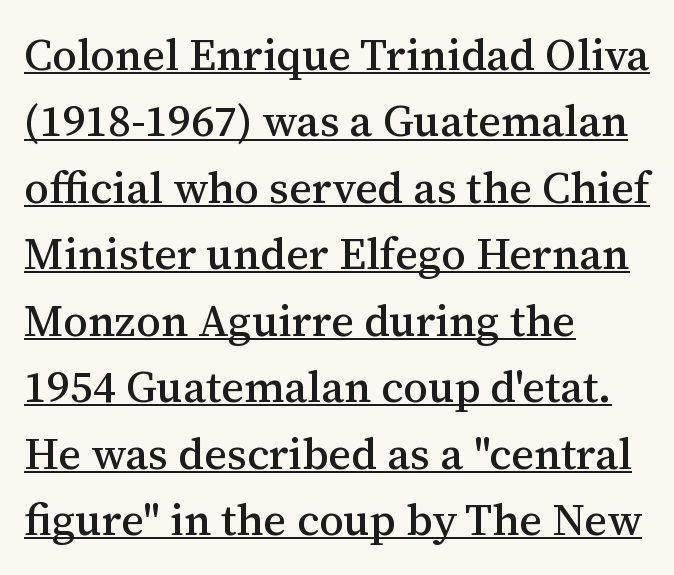
{"serif": "yes", "italic": "no", "width": "normal", "stroke_contrast": "medium", "x_height": "medium", "monospaced": "no", "underline": "yes", "align": "left", "line_spacing": "normal", "line_spacing_ratio": 1.51, "letter_spacing": "normal", "letter_spacing_em": 0.0, "glyph_px": 44}
